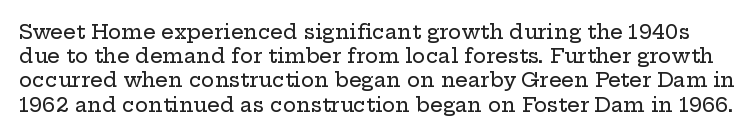
{"italic": "no", "underline": "no", "line_spacing_ratio": 1.21, "letter_spacing": "normal", "letter_spacing_em": 0.0, "glyph_px": 20}
